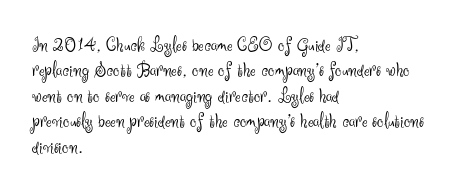
Q: Is the text bold? A: No.
Q: Is the text italic (slanted)? A: No, it is upright.
Q: Is the text underlined? A: No.
Q: How is the paragraph aligned? A: Left-aligned.
Q: Is the spacing between letters normal or unusually wide? A: Normal.
